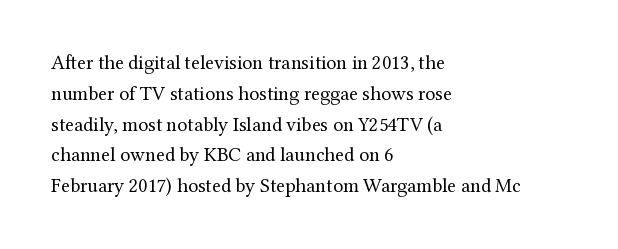
Unmarked baselines from the first word to the last. Between one letter and the next there's only the usual sliver of space. Left-aligned paragraph, ragged on the right. Compared with typical paragraphs, the rows here are spaced about the same. It's the straight-up-and-down kind of type.
